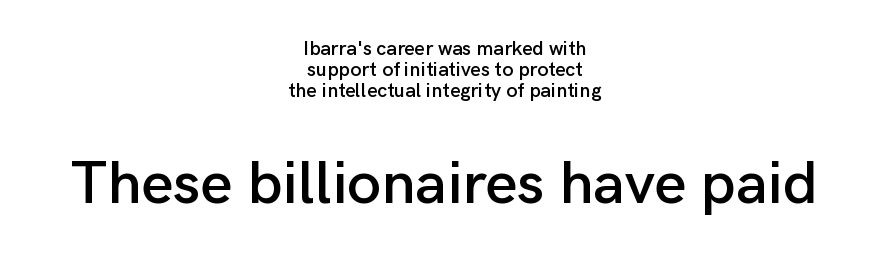
Compared with typical body copy, the letter spacing here is the same. Here the designer chose a conventional face with non-uniform glyph widths. The lower block of text is set noticeably larger than the block above it. The space between consecutive lines is stingy. The paragraph has two soft edges and a firm central axis.
